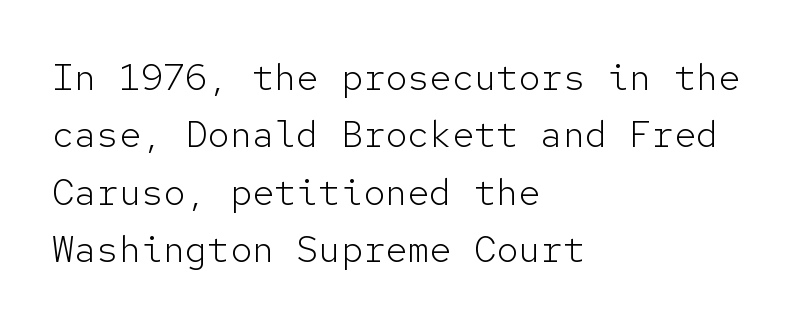
{"serif": "no", "italic": "no", "bold": "no", "weight": "light", "width": "normal", "stroke_contrast": "low", "x_height": "medium", "monospaced": "yes", "underline": "no", "align": "left", "line_spacing": "normal", "line_spacing_ratio": 1.55, "letter_spacing": "normal", "letter_spacing_em": 0.0, "glyph_px": 37}
